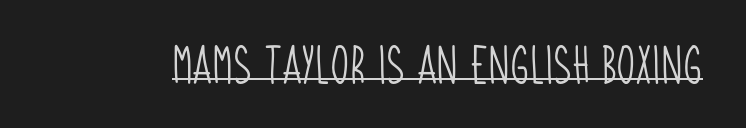
{"serif": "no", "bold": "no", "weight": "light", "width": "condensed", "stroke_contrast": "low", "x_height": "large", "monospaced": "no", "underline": "yes", "letter_spacing": "normal", "letter_spacing_em": 0.0, "glyph_px": 39}
